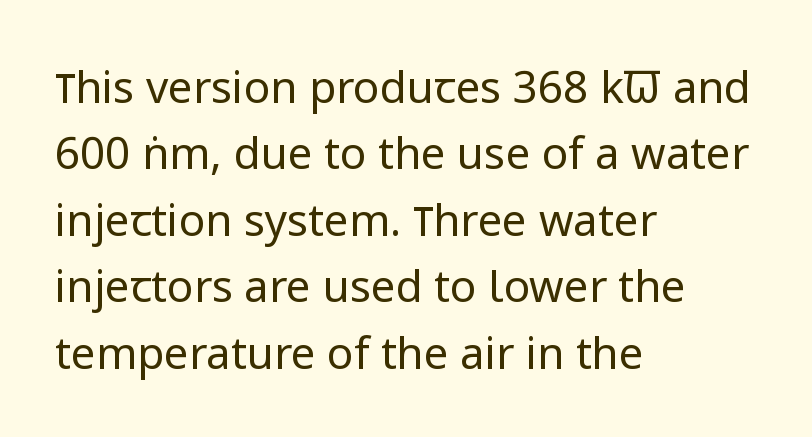
Weight: in the light-to-regular range. A student would call this left alignment; a typographer would say flush left, rag right. Is this a fixed-width face? No — the glyphs have proportional, varying widths. The line texture is even and compact thanks to regular tracking.
